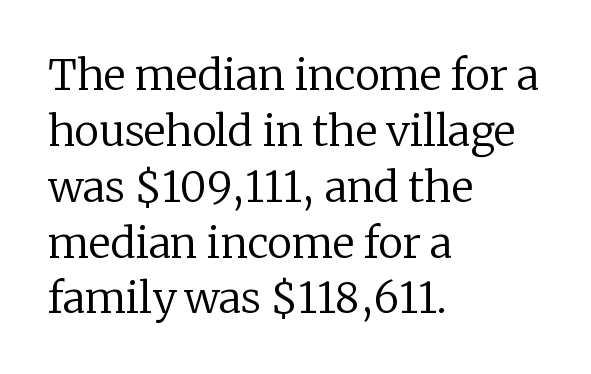
The image shows 42 px regular-weight serif type, upright; set left-aligned, normal line spacing (1.33x), normal letter spacing, not underlined; low stroke contrast and a medium x-height.
